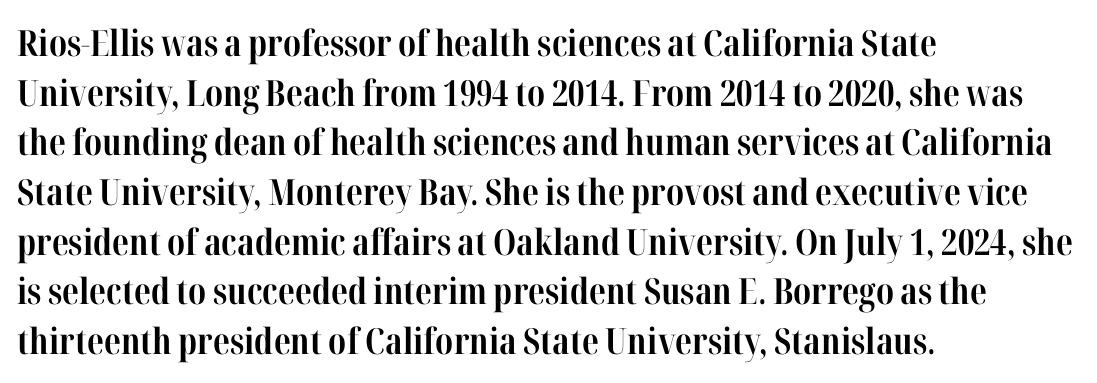
The image shows 36 px bold, condensed serif type, upright; set left-aligned, normal line spacing (1.38x), normal letter spacing, not underlined; high stroke contrast and a medium x-height.
